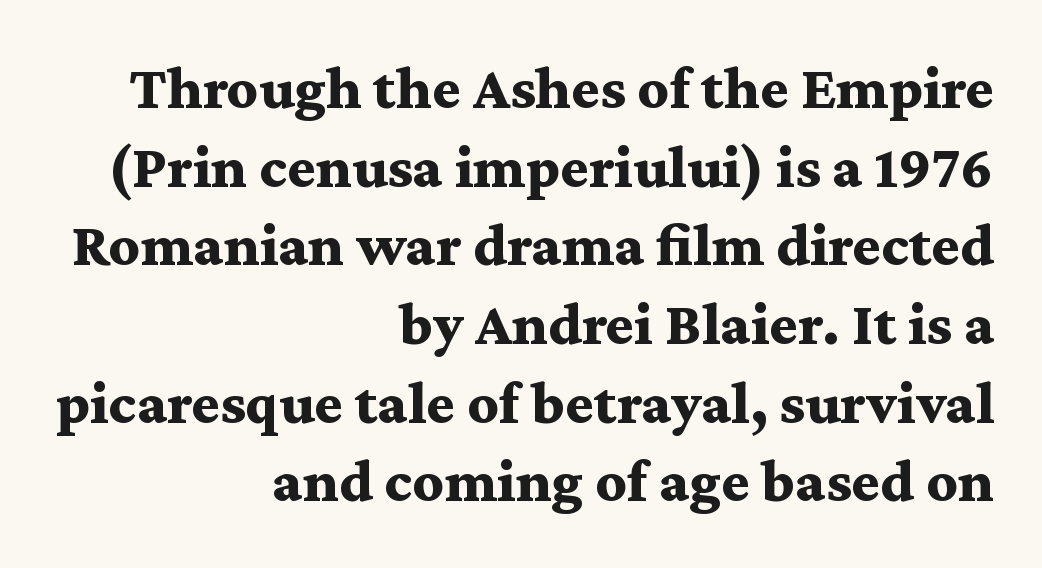
{"serif": "yes", "italic": "no", "bold": "yes", "weight": "bold", "width": "wide", "stroke_contrast": "medium", "x_height": "medium", "monospaced": "no", "underline": "no", "align": "right", "line_spacing": "normal", "line_spacing_ratio": 1.29, "letter_spacing": "normal", "letter_spacing_em": 0.0, "glyph_px": 61}
